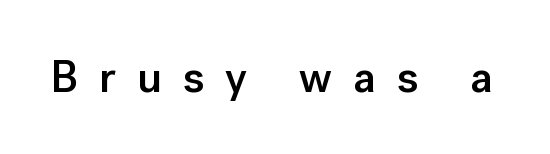
Ordinary non-slanted type is in use. The tracking reads as deliberately expanded to a designer's eye. Serif or sans? Sans — the stroke terminals are bare. How heavy is the stroke? Medium-heavy — a semibold, shy of bold.
